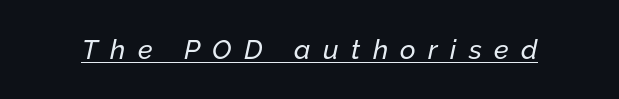
Q: Is the text italic (slanted)? A: Yes, it leans right by about 12 degrees.
Q: Is the text underlined? A: Yes.
Q: Is the spacing between letters normal or unusually wide? A: Unusually wide.
